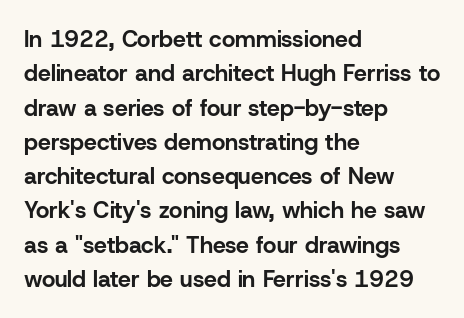
Q: Is the text bold? A: Yes.
Q: Is the text italic (slanted)? A: No, it is upright.
Q: Is the text underlined? A: No.
Q: How is the paragraph aligned? A: Left-aligned.
Q: Is the spacing between letters normal or unusually wide? A: Normal.
Q: Is the spacing between lines tight, normal or loose? A: Normal.
